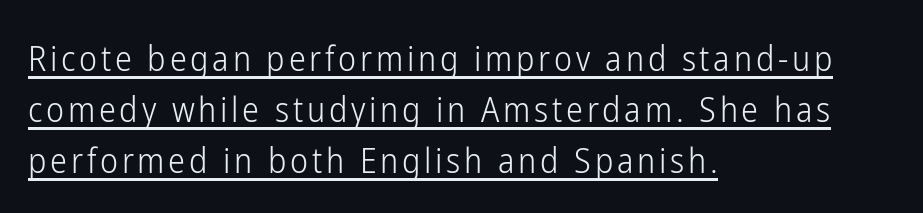
The image shows 34 px light, condensed sans-serif type, upright; set left-aligned, normal line spacing (1.5x), underlined; low stroke contrast and a medium x-height.
